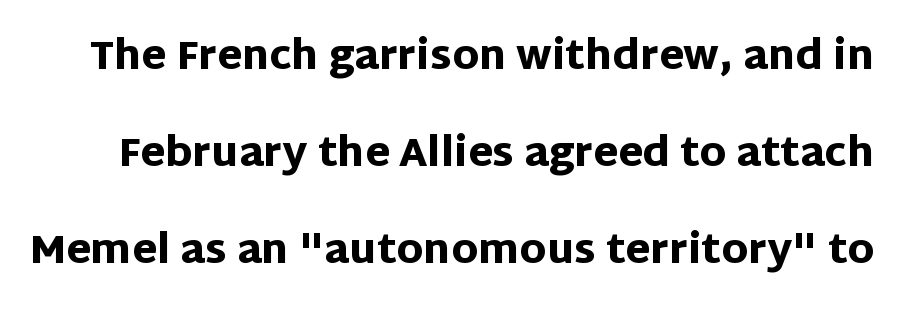
Does the leading feel generous? Absolutely, it's lavish. A typesetter would label this face a sans. Look at the stroke-to-counter ratio: heavy, a bold. It's the straight-up-and-down kind of type. The type is set solid horizontally, with unmodified tracking.
